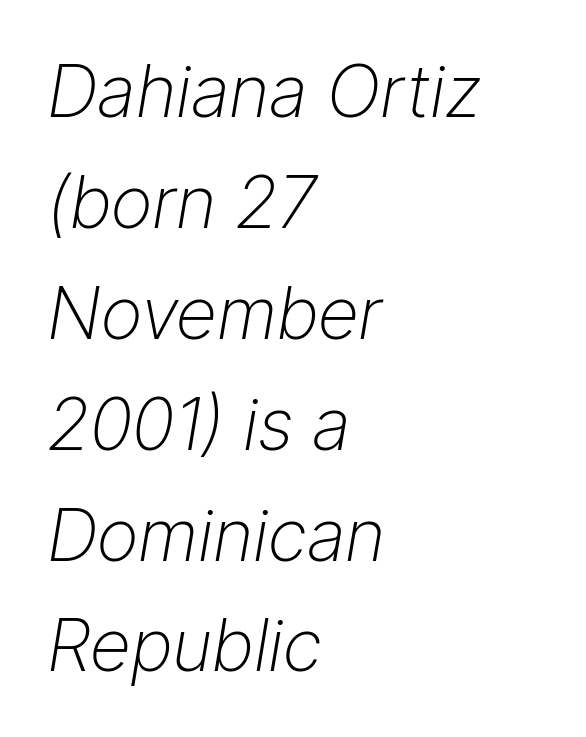
The image shows 72 px light type, italic (leaning right); set left-aligned, normal line spacing (1.54x), normal letter spacing, not underlined; low stroke contrast and a medium x-height.
